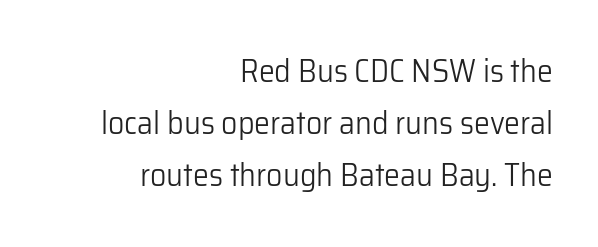
{"serif": "no", "italic": "no", "bold": "no", "weight": "light", "width": "normal", "stroke_contrast": "low", "x_height": "medium", "monospaced": "no", "underline": "no", "align": "right", "line_spacing": "normal", "line_spacing_ratio": 1.63, "letter_spacing": "normal", "letter_spacing_em": 0.0, "glyph_px": 32}
